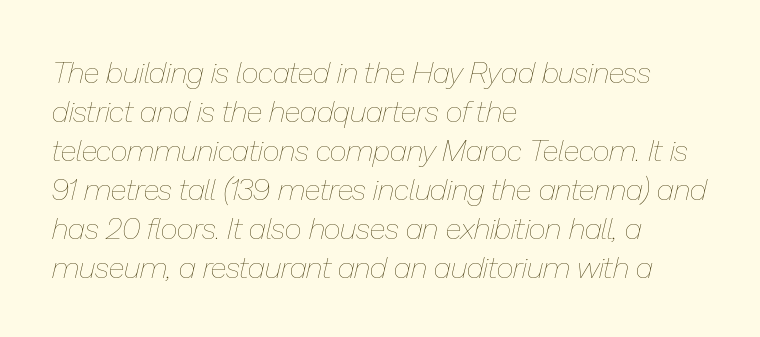
{"italic": "yes", "lean": "right", "slant_degrees": 13, "bold": "no", "weight": "thin", "width": "normal", "stroke_contrast": "low", "x_height": "medium", "monospaced": "no", "underline": "no", "align": "left", "line_spacing": "normal", "line_spacing_ratio": 1.3, "letter_spacing": "normal", "letter_spacing_em": 0.0, "glyph_px": 30}
